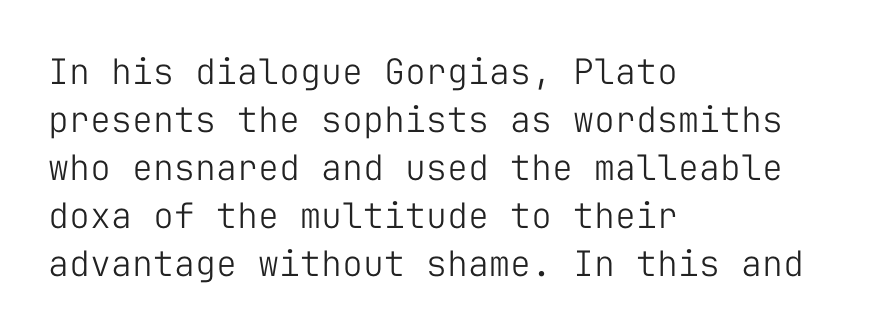
Clear beneath every line of the passage. Tracking here is standard; glyphs follow each other at the usual distance. The typeface has the unassuming heft of standard copy or less. Teacher's note: observe the even left margin — that is flush-left alignment. Regarding serifs, this sample does without them.
